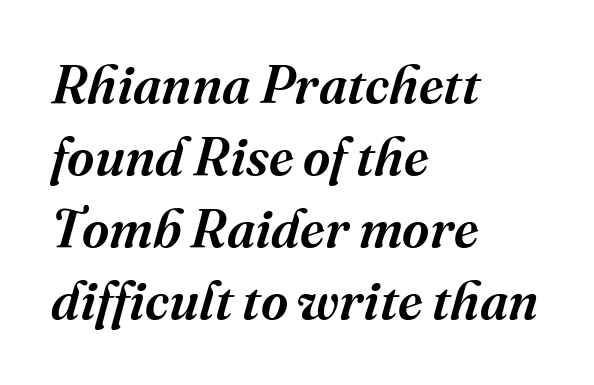
{"serif": "yes", "italic": "yes", "lean": "right", "slant_degrees": 16, "bold": "semi", "weight": "semibold", "width": "normal", "stroke_contrast": "medium", "x_height": "medium", "monospaced": "no", "underline": "no", "align": "left", "line_spacing": "normal", "line_spacing_ratio": 1.36, "letter_spacing": "normal", "letter_spacing_em": 0.0, "glyph_px": 53}
